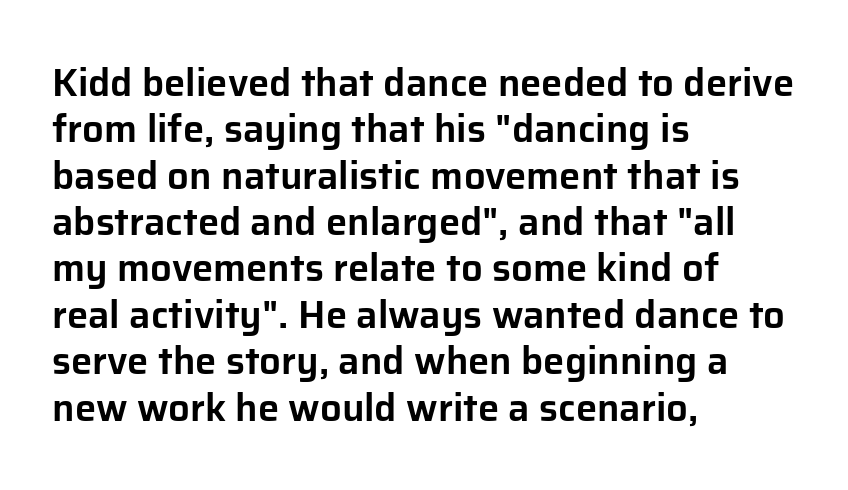
Q: Is the text italic (slanted)? A: No, it is upright.
Q: Is the typeface a serif or a sans-serif typeface? A: Sans-serif.
Q: Is the text underlined? A: No.
Q: How is the paragraph aligned? A: Left-aligned.
Q: Is the spacing between letters normal or unusually wide? A: Normal.
Q: Width (condensed, normal, or wide)? A: Normal.
Q: Stroke contrast? A: Low.
Q: x-height? A: Medium.
Q: Monospaced? A: No.
